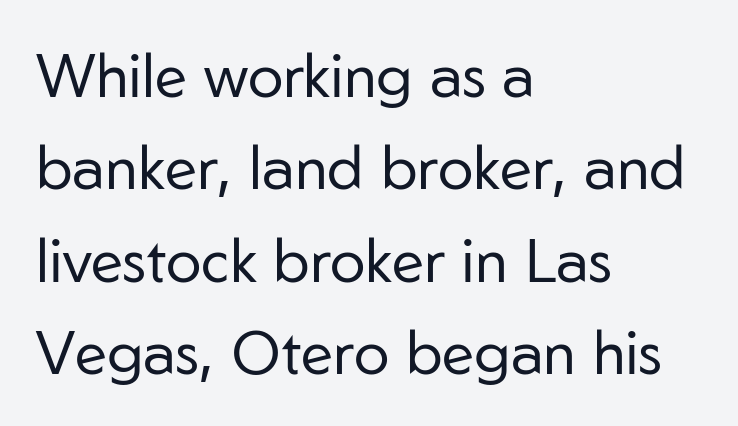
The image shows 60 px regular-weight sans-serif type, upright; set left-aligned, normal line spacing (1.54x), normal letter spacing, not underlined; low stroke contrast and a medium x-height.
